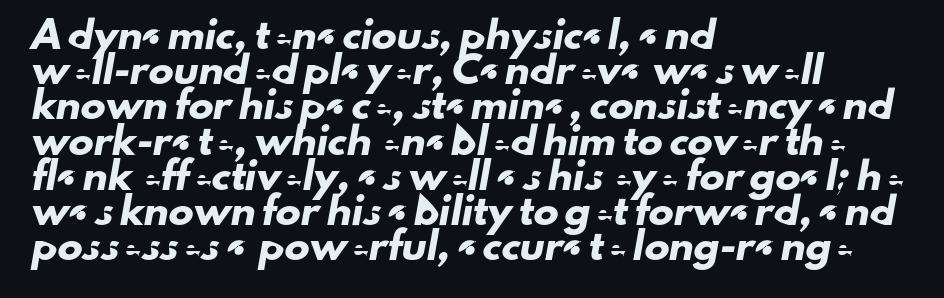
Q: Is the text underlined? A: No.
Q: How is the paragraph aligned? A: Left-aligned.
Q: Is the spacing between letters normal or unusually wide? A: Normal.
Q: Is the spacing between lines tight, normal or loose? A: Normal.
